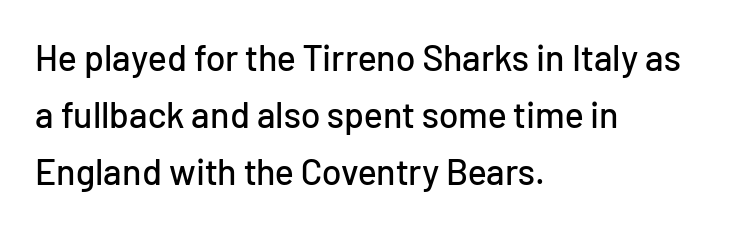
The image shows 36 px sans-serif type, upright; set left-aligned, normal line spacing (1.58x), normal letter spacing, not underlined; low stroke contrast and a medium x-height.
